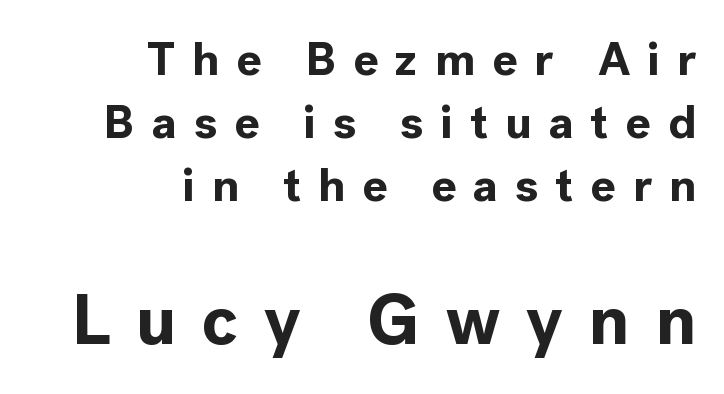
Q: Is the text bold? A: Yes.
Q: Is the text italic (slanted)? A: No, it is upright.
Q: Is the typeface a serif or a sans-serif typeface? A: Sans-serif.
Q: Is the text underlined? A: No.
Q: How is the paragraph aligned? A: Right-aligned.
Q: Is the spacing between letters normal or unusually wide? A: Unusually wide.
Q: Is the spacing between lines tight, normal or loose? A: Normal.
Q: Which block of text is set in a larger size, the first (top) or the second (bottom)? A: The second (bottom) one.
Q: Width (condensed, normal, or wide)? A: Normal.
Q: x-height? A: Medium.
Q: Monospaced? A: No.
